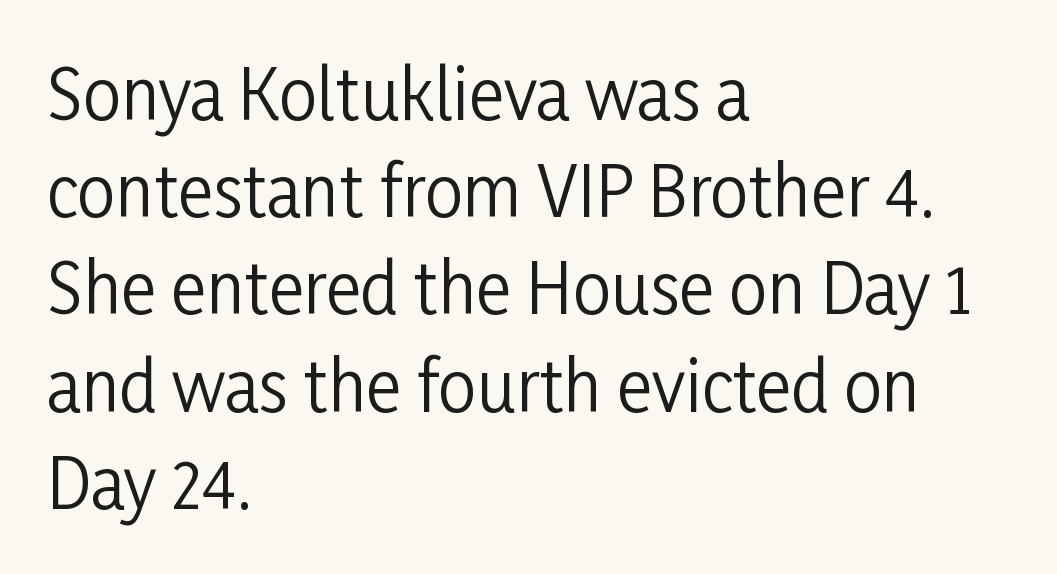
{"serif": "no", "italic": "no", "bold": "no", "weight": "regular", "width": "condensed", "stroke_contrast": "low", "x_height": "medium", "monospaced": "no", "underline": "no", "align": "left", "line_spacing": "normal", "line_spacing_ratio": 1.43, "letter_spacing": "normal", "letter_spacing_em": 0.0, "glyph_px": 68}
